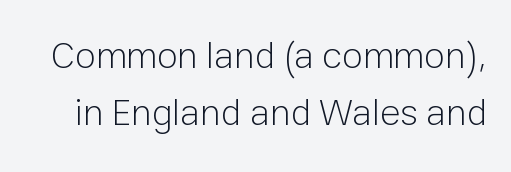
The image shows 38 px light sans-serif type, upright; set normal line spacing (1.51x), normal letter spacing, not underlined; low stroke contrast and a medium x-height.
